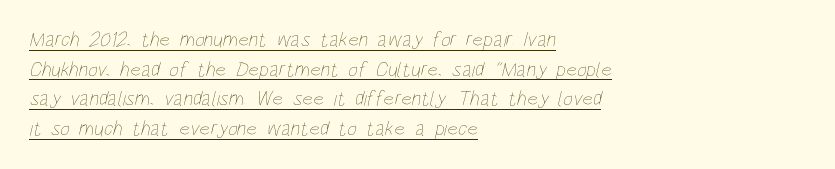
Leftover space on each line is placed entirely after the last word. Characters follow at the spacing the type designer built in. A rule runs beneath these lines of type. Weight class: somewhere from thin through regular.
